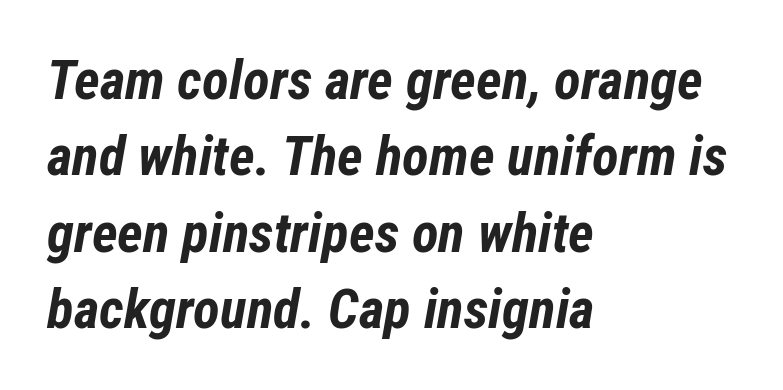
Q: Is the text bold? A: Yes.
Q: Is the text italic (slanted)? A: Yes, it leans right by about 12 degrees.
Q: Is the text underlined? A: No.
Q: How is the paragraph aligned? A: Left-aligned.
Q: Is the spacing between letters normal or unusually wide? A: Normal.
Q: Is the spacing between lines tight, normal or loose? A: Normal.
Q: Width (condensed, normal, or wide)? A: Condensed.
Q: Stroke contrast? A: Low.
Q: x-height? A: Medium.
Q: Monospaced? A: No.
